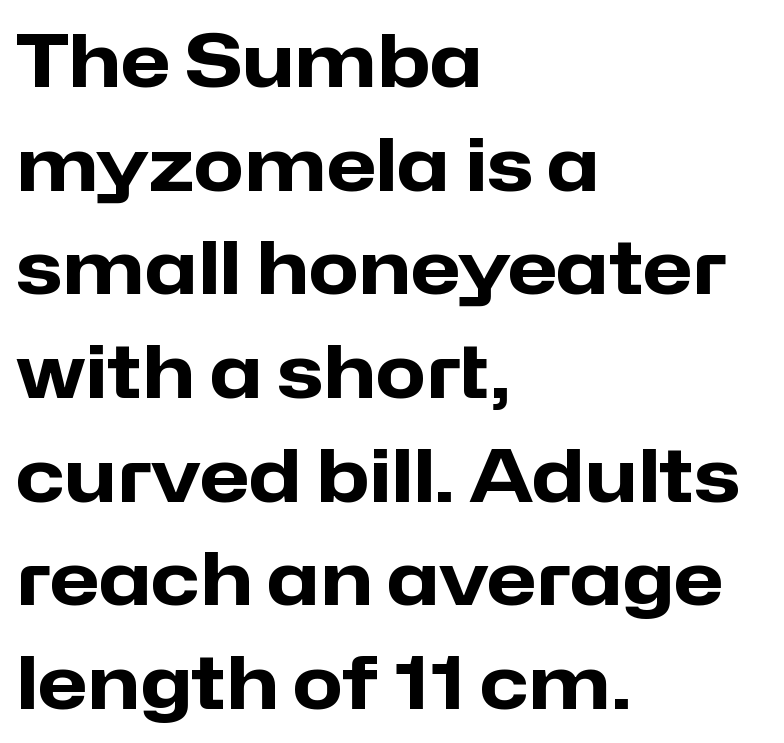
This is the regular roman posture of the typeface. Font category for this specimen: sans-serif. The specimen omits any rule beneath the text block's lines. You could not count columns in this text — the font is proportionally spaced. Teacher's note: observe the even left margin — that is flush-left alignment. Summary of vertical rhythm: regular, with standard interline spacing.
